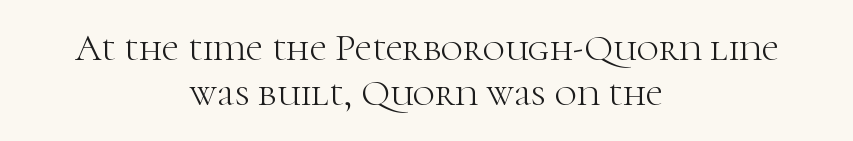
The image shows 38 px light serif type, upright; set centered, line spacing 1.19x, normal letter spacing, not underlined; high stroke contrast and a medium x-height.
